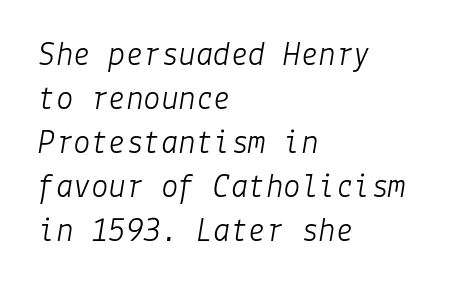
Q: Is the text bold? A: No.
Q: Is the text italic (slanted)? A: Yes, it leans right by about 9 degrees.
Q: Is the text underlined? A: No.
Q: How is the paragraph aligned? A: Left-aligned.
Q: Is the spacing between letters normal or unusually wide? A: Normal.
Q: Is the spacing between lines tight, normal or loose? A: Normal.
Q: Width (condensed, normal, or wide)? A: Normal.
Q: Stroke contrast? A: Low.
Q: x-height? A: Medium.
